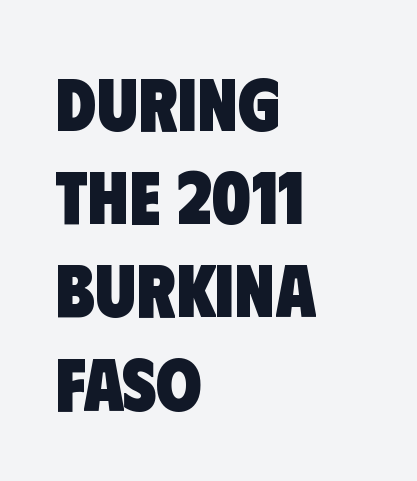
The image shows 74 px heavy, condensed sans-serif type; set left-aligned, normal line spacing (1.26x), normal letter spacing, not underlined; low stroke contrast and a large x-height.
